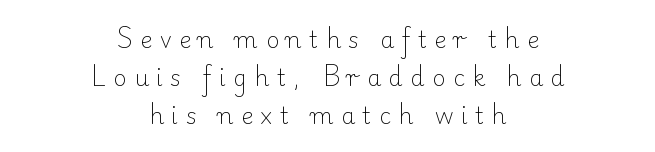
Q: Is the text bold? A: No.
Q: Is the text italic (slanted)? A: No, it is upright.
Q: Is the text underlined? A: No.
Q: How is the paragraph aligned? A: Centered.
Q: Is the spacing between letters normal or unusually wide? A: Unusually wide.
Q: Is the spacing between lines tight, normal or loose? A: Normal.
